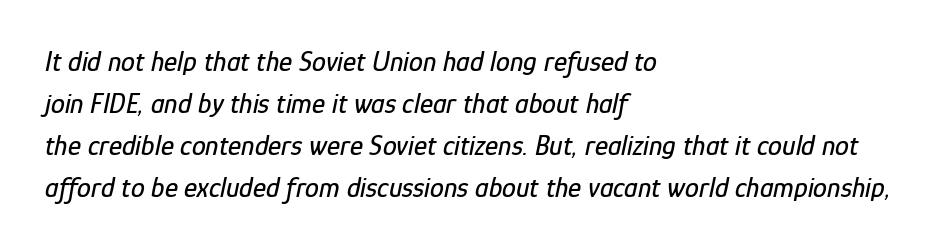
Type without underlining. Style check: oblique. The rendering anchors every line to the left-hand side. Glyph-to-glyph distance matches everyday printed text. Think of a printed novel: that variable character pitch is what you see here. Leading: standard.
